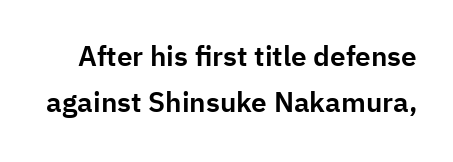
Q: Is the text italic (slanted)? A: No, it is upright.
Q: Is the typeface a serif or a sans-serif typeface? A: Sans-serif.
Q: Is the text underlined? A: No.
Q: Is the spacing between letters normal or unusually wide? A: Normal.
Q: Is the spacing between lines tight, normal or loose? A: Normal.
Q: Width (condensed, normal, or wide)? A: Normal.
Q: Stroke contrast? A: Low.
Q: x-height? A: Medium.
Q: Monospaced? A: No.
